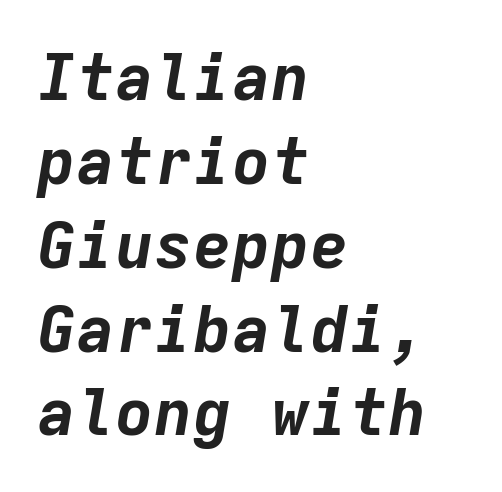
Q: Is the text bold? A: Yes.
Q: Is the text italic (slanted)? A: Yes, it leans right by about 9 degrees.
Q: Is the text underlined? A: No.
Q: How is the paragraph aligned? A: Left-aligned.
Q: Is the spacing between letters normal or unusually wide? A: Normal.
Q: Is the spacing between lines tight, normal or loose? A: Normal.
Q: Width (condensed, normal, or wide)? A: Normal.
Q: Stroke contrast? A: Low.
Q: x-height? A: Medium.
Q: Monospaced? A: Yes.
